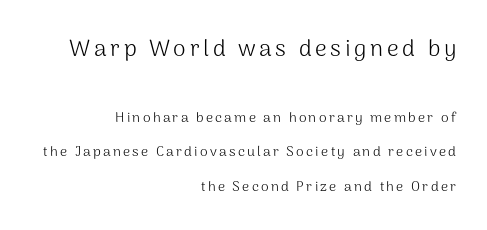
Block one is the big one; block two sits smaller underneath. No word sits above an underline. Airy leading. In terms of posture, this sample is upright. These lines stack with their right ends in a neat column.
